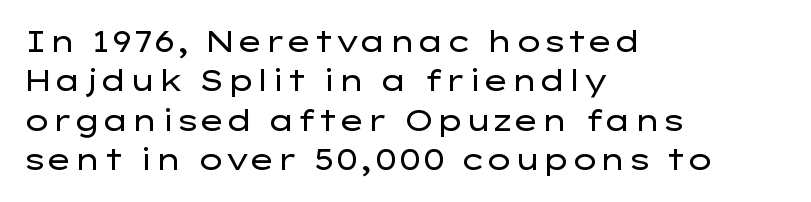
Note: no serifs on the glyphs. The rows are spaced the way most documents space them. Each row of text sits above clean, open space. A classic flush-left, rag-right setting is used for this passage.
